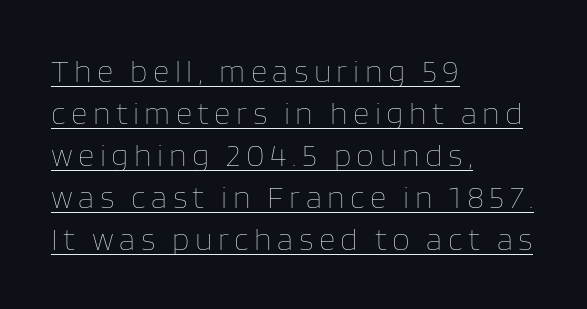
The letters advance in unequal steps, a hallmark of proportional type. Weight: not bold — regular or lighter. The lettering is marked with a stroke running underneath it. Regular leading. These lines were composed using upright roman letters.
